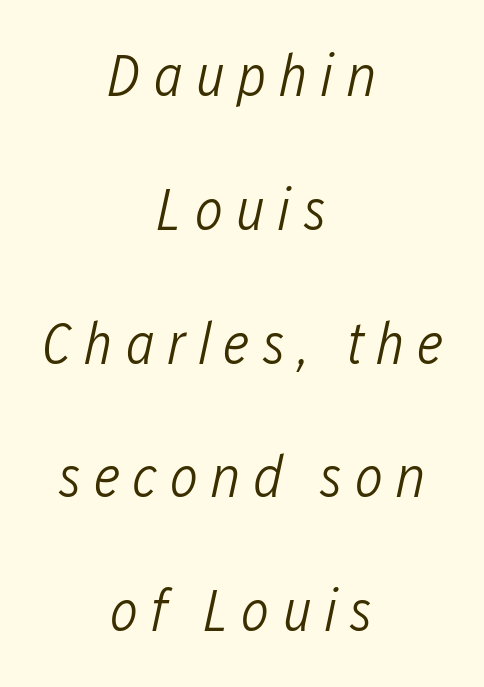
Q: Is the text bold? A: No.
Q: Is the text italic (slanted)? A: Yes, it leans right by about 12 degrees.
Q: Is the text underlined? A: No.
Q: How is the paragraph aligned? A: Centered.
Q: Is the spacing between letters normal or unusually wide? A: Unusually wide.
Q: Is the spacing between lines tight, normal or loose? A: Loose.
Q: Width (condensed, normal, or wide)? A: Condensed.
Q: Stroke contrast? A: Low.
Q: x-height? A: Medium.
Q: Monospaced? A: No.
